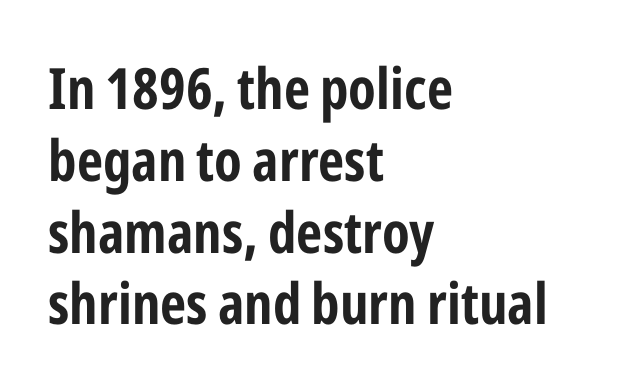
{"serif": "no", "italic": "no", "bold": "yes", "weight": "bold", "width": "condensed", "stroke_contrast": "low", "x_height": "medium", "monospaced": "no", "underline": "no", "align": "left", "line_spacing": "normal", "line_spacing_ratio": 1.26, "letter_spacing": "normal", "letter_spacing_em": 0.0, "glyph_px": 57}
